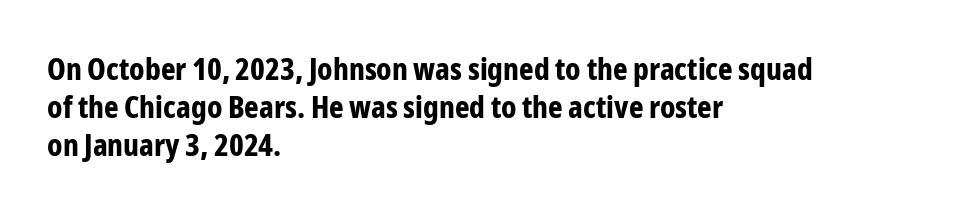
{"serif": "no", "italic": "no", "bold": "yes", "weight": "bold", "width": "condensed", "stroke_contrast": "low", "x_height": "medium", "monospaced": "no", "underline": "no", "align": "left", "line_spacing_ratio": 1.23, "letter_spacing": "normal", "letter_spacing_em": 0.0, "glyph_px": 31}
